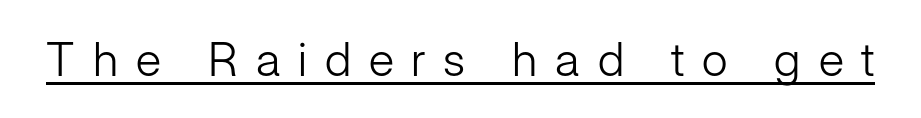
This rendering features underlined lettering. Note the varied advance widths — an 'i' is clearly narrower than an 'm'. Do the letters lean? They stand straight. Vertical stems look standard width or narrower in stroke.
